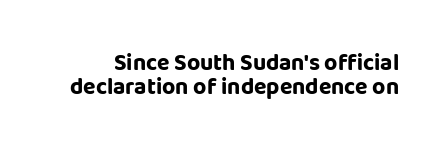
{"italic": "no", "bold": "yes", "underline": "no", "line_spacing": "tight", "line_spacing_ratio": 1.03, "letter_spacing": "normal", "letter_spacing_em": 0.0, "glyph_px": 23}
